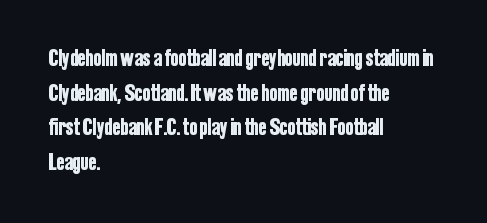
The image shows 24 px text type, upright; set left-aligned, normal line spacing (1.44x), normal letter spacing, not underlined.
